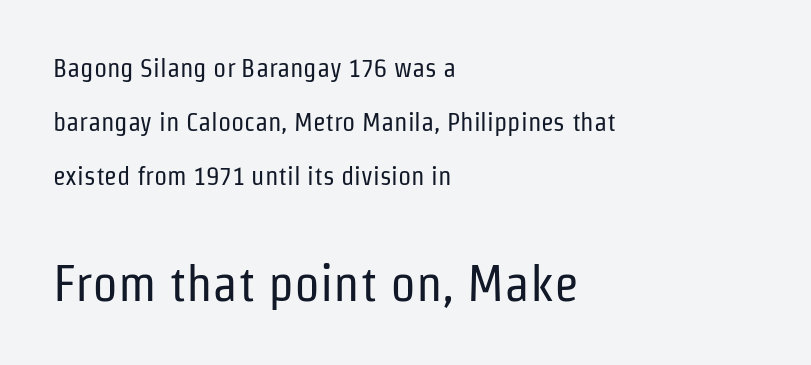
{"serif": "no", "italic": "no", "bold": "no", "weight": "regular", "width": "condensed", "stroke_contrast": "low", "x_height": "medium", "monospaced": "no", "underline": "no", "align": "left", "line_spacing": "loose", "line_spacing_ratio": 2.07, "letter_spacing": "normal", "letter_spacing_em": 0.0, "larger_block": "second", "size_ratio": 1.96, "glyph_px": 51}
